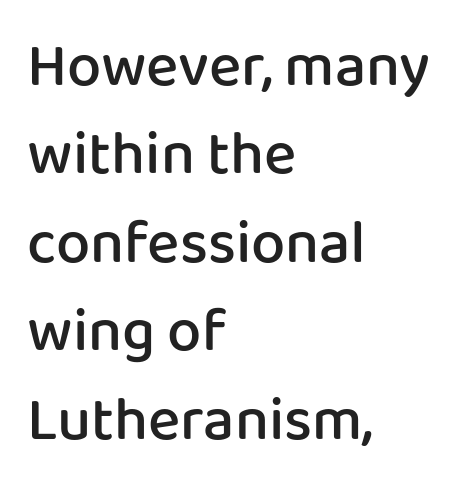
{"serif": "no", "italic": "no", "bold": "semi", "weight": "semibold", "width": "normal", "stroke_contrast": "low", "x_height": "medium", "monospaced": "no", "underline": "no", "align": "left", "line_spacing": "normal", "line_spacing_ratio": 1.45, "letter_spacing": "normal", "letter_spacing_em": 0.0, "glyph_px": 61}
